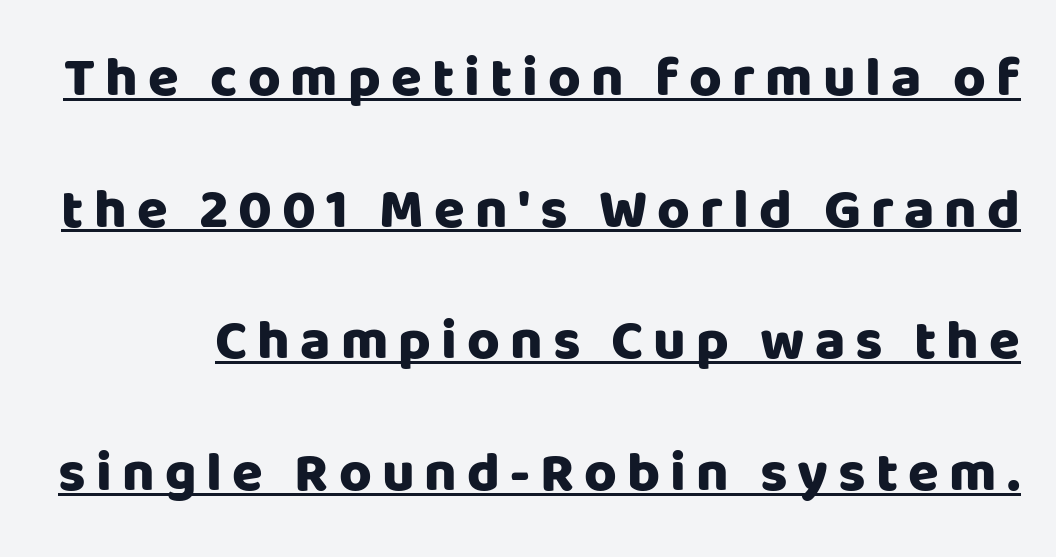
Q: Is the text bold? A: Yes.
Q: Is the text italic (slanted)? A: No, it is upright.
Q: Is the typeface a serif or a sans-serif typeface? A: Sans-serif.
Q: Is the text underlined? A: Yes.
Q: Is the spacing between lines tight, normal or loose? A: Loose.
Q: Width (condensed, normal, or wide)? A: Normal.
Q: Stroke contrast? A: Low.
Q: x-height? A: Large.
Q: Monospaced? A: No.
